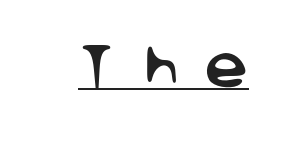
{"serif": "no", "italic": "no", "width": "normal", "stroke_contrast": "low", "x_height": "large", "monospaced": "no", "underline": "yes", "letter_spacing": "wide", "letter_spacing_em": 0.49, "glyph_px": 49}
